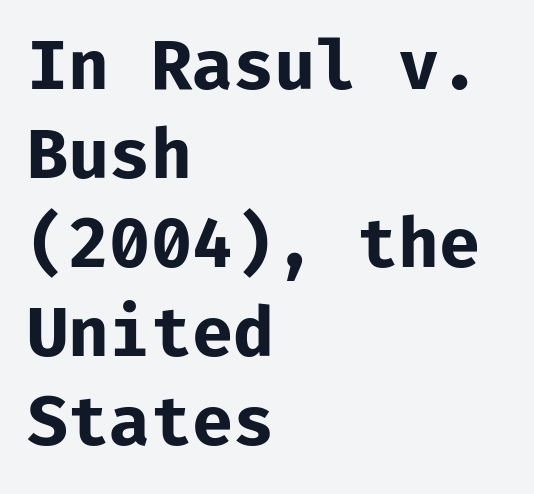
{"serif": "no", "italic": "no", "bold": "yes", "weight": "bold", "width": "normal", "stroke_contrast": "low", "x_height": "medium", "monospaced": "yes", "underline": "no", "align": "left", "line_spacing": "normal", "line_spacing_ratio": 1.33, "letter_spacing": "normal", "letter_spacing_em": 0.0, "glyph_px": 67}
